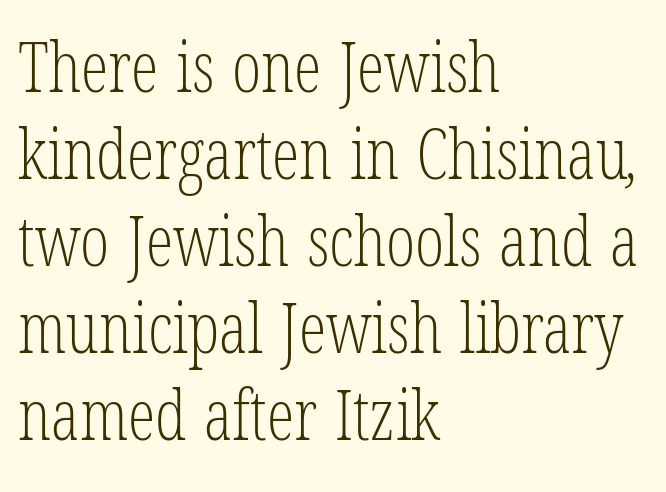
Stem width sits at or under what a default text font uses. How are the letters spaced? Ordinarily, with no added tracking. Check where the strokes stop: tiny serifs finish them off. The passage shown stacks its lines at a standard gap. The space beneath each line is pristine and unruled. Think of a printed novel: that variable character pitch is what you see here.
